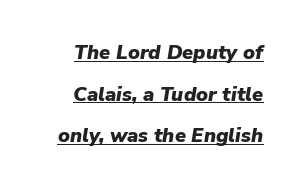
Q: Is the text bold? A: Yes.
Q: Is the text italic (slanted)? A: Yes, it leans right by about 9 degrees.
Q: Is the text underlined? A: Yes.
Q: How is the paragraph aligned? A: Right-aligned.
Q: Is the spacing between letters normal or unusually wide? A: Normal.
Q: Is the spacing between lines tight, normal or loose? A: Loose.
